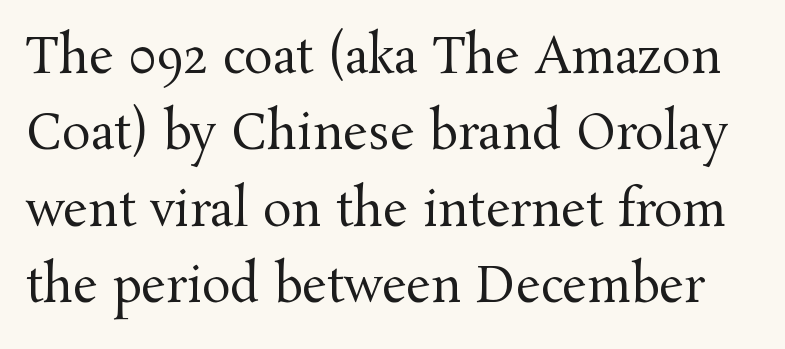
The image shows 48 px regular-weight serif type, upright; set normal line spacing (1.59x), normal letter spacing, not underlined; medium stroke contrast and a medium x-height.
